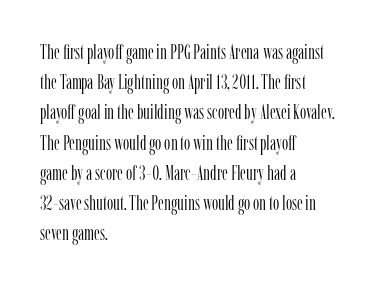
Q: Is the text bold? A: No.
Q: Is the text italic (slanted)? A: No, it is upright.
Q: Is the text underlined? A: No.
Q: How is the paragraph aligned? A: Left-aligned.
Q: Is the spacing between letters normal or unusually wide? A: Normal.
Q: Is the spacing between lines tight, normal or loose? A: Normal.
